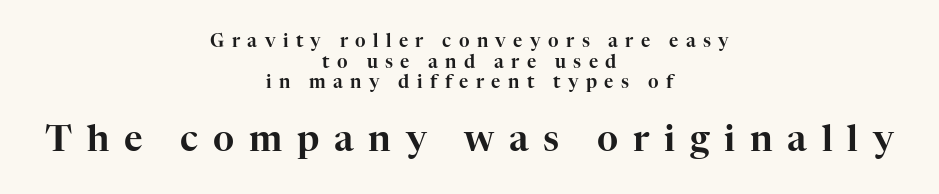
The image shows 36 px serif type, upright; set centered, tight line spacing (1.14x), unusually wide letter spacing (+0.41 em), not underlined; the second (bottom) block is 2.0x larger; high stroke contrast and a medium x-height.
